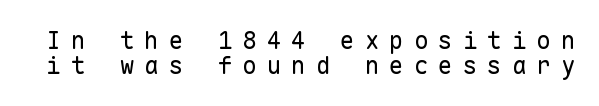
Q: Is the text bold? A: No.
Q: Is the text italic (slanted)? A: No, it is upright.
Q: Is the text underlined? A: No.
Q: Is the spacing between letters normal or unusually wide? A: Unusually wide.
Q: Is the spacing between lines tight, normal or loose? A: Tight.
